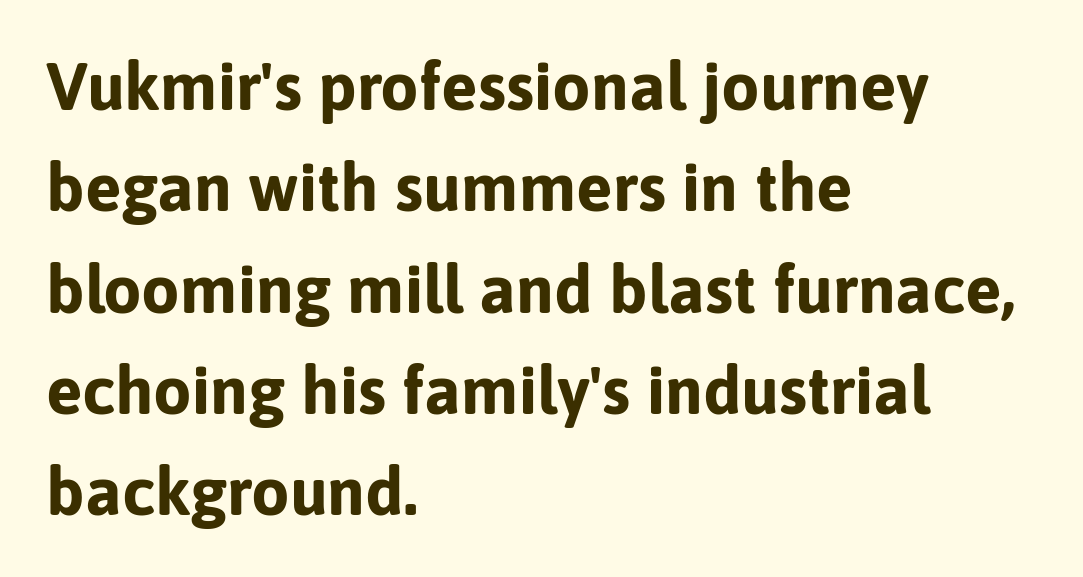
The image shows 68 px bold sans-serif type, upright; set left-aligned, normal line spacing (1.49x), normal letter spacing, not underlined; low stroke contrast and a medium x-height.
